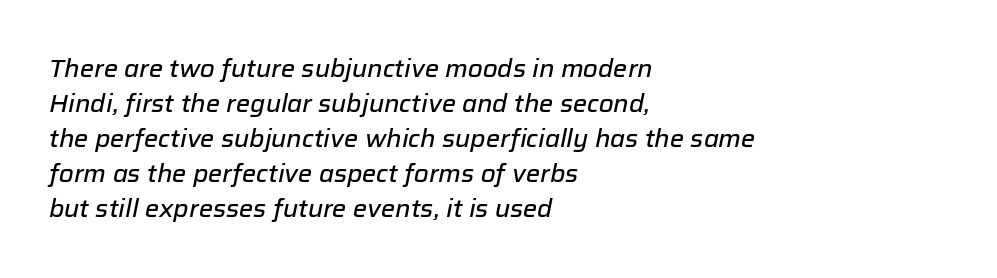
{"italic": "yes", "lean": "right", "slant_degrees": 12, "underline": "no", "align": "left", "line_spacing": "normal", "line_spacing_ratio": 1.46, "letter_spacing": "normal", "letter_spacing_em": 0.0, "glyph_px": 24}
